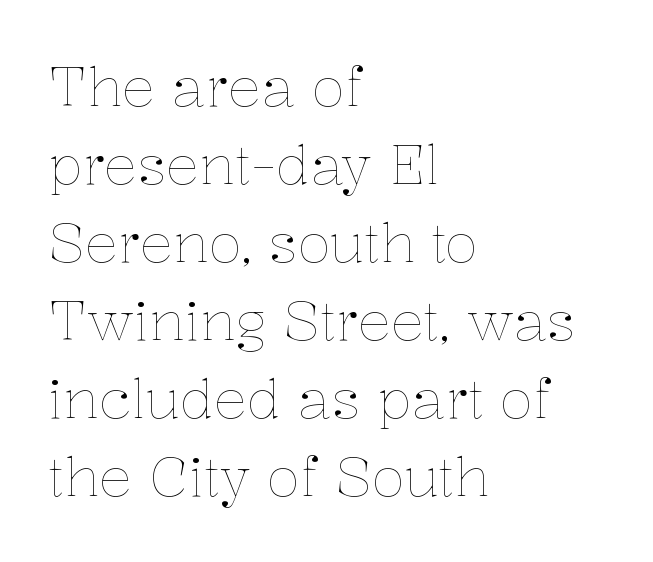
The image shows 55 px thin type, upright; set left-aligned, normal line spacing (1.42x), normal letter spacing, not underlined; low stroke contrast and a medium x-height.
